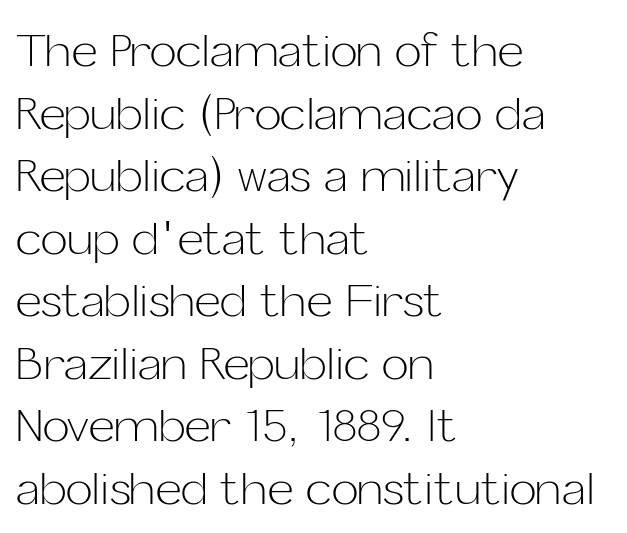
{"serif": "no", "italic": "no", "bold": "no", "weight": "light", "width": "normal", "stroke_contrast": "low", "x_height": "medium", "monospaced": "no", "underline": "no", "align": "left", "line_spacing": "normal", "line_spacing_ratio": 1.39, "letter_spacing": "normal", "letter_spacing_em": 0.0, "glyph_px": 45}
